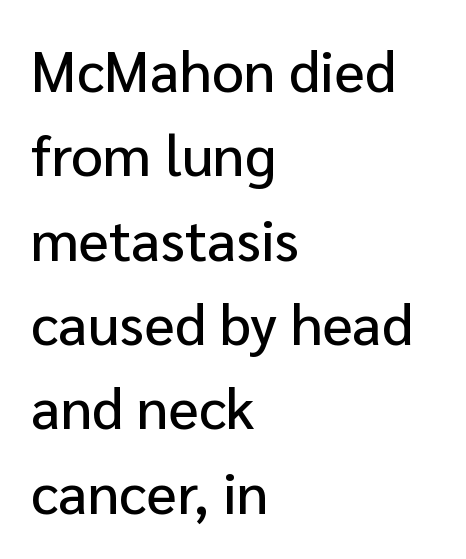
You could not count columns in this text — the font is proportionally spaced. The typeface chosen for these lines omits serifs. One glance says typical: line gaps are just what's usual. The horizontal fit of the characters is conventional and even. Every character sits straight up, as roman type does. The setting favours the left margin, as ordinary paragraphs usually do.
